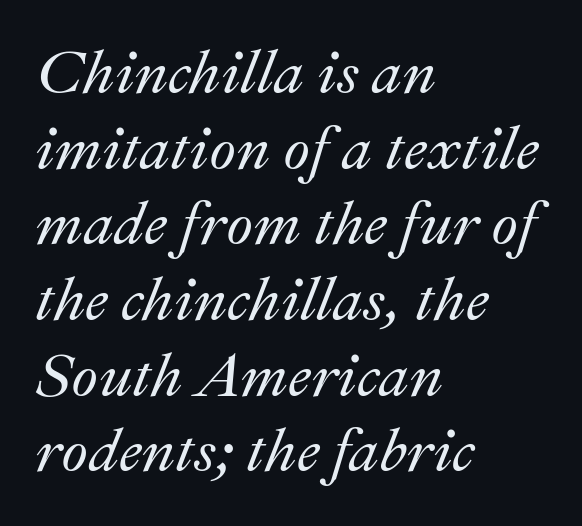
Q: Is the text italic (slanted)? A: Yes, it leans right by about 22 degrees.
Q: Is the text underlined? A: No.
Q: How is the paragraph aligned? A: Left-aligned.
Q: Is the spacing between letters normal or unusually wide? A: Normal.
Q: Width (condensed, normal, or wide)? A: Normal.
Q: Stroke contrast? A: Medium.
Q: x-height? A: Small.
Q: Monospaced? A: No.
